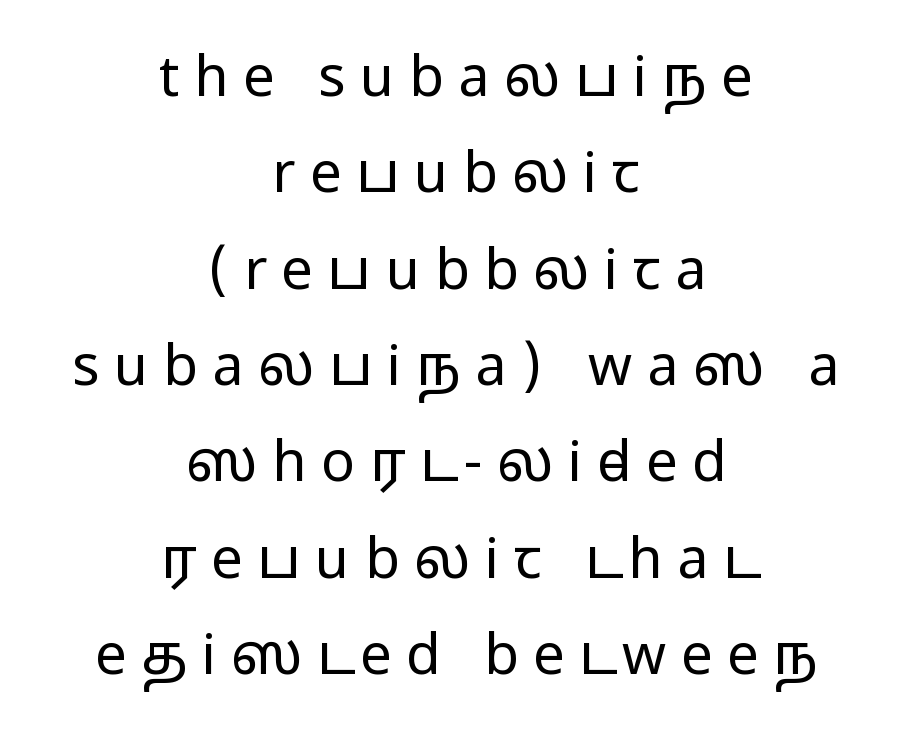
Q: Is the text italic (slanted)? A: No, it is upright.
Q: Is the typeface a serif or a sans-serif typeface? A: Sans-serif.
Q: Is the text underlined? A: No.
Q: How is the paragraph aligned? A: Centered.
Q: Is the spacing between letters normal or unusually wide? A: Unusually wide.
Q: Width (condensed, normal, or wide)? A: Wide.
Q: Stroke contrast? A: Medium.
Q: Monospaced? A: No.
